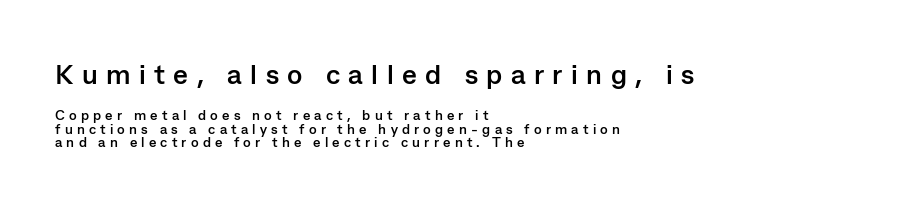
The image shows 28 px semibold sans-serif type, upright; set left-aligned, tight line spacing (0.98x), unusually wide letter spacing (+0.3 em), not underlined; the first (top) block is 2.0x larger; low stroke contrast and a medium x-height.
